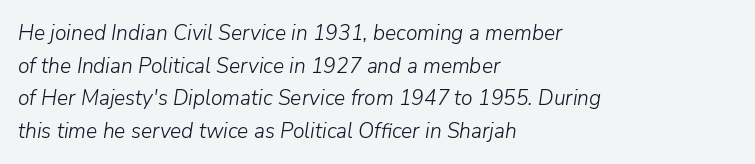
{"italic": "yes", "lean": "right", "slant_degrees": 9, "bold": "no", "underline": "no", "align": "left", "line_spacing": "normal", "line_spacing_ratio": 1.55, "letter_spacing": "normal", "letter_spacing_em": 0.0, "glyph_px": 21}
